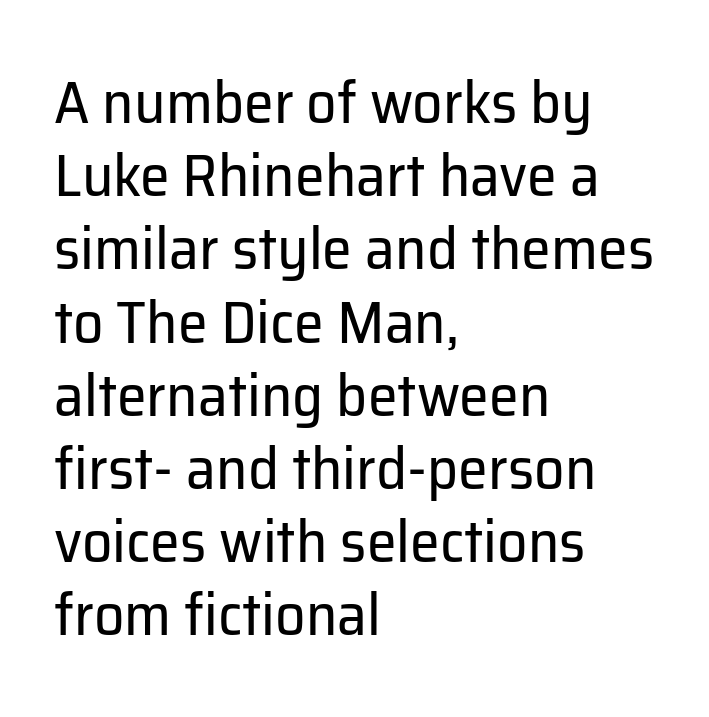
Q: Is the text bold? A: No.
Q: Is the text italic (slanted)? A: No, it is upright.
Q: Is the typeface a serif or a sans-serif typeface? A: Sans-serif.
Q: Is the text underlined? A: No.
Q: How is the paragraph aligned? A: Left-aligned.
Q: Is the spacing between letters normal or unusually wide? A: Normal.
Q: Width (condensed, normal, or wide)? A: Normal.
Q: Stroke contrast? A: Low.
Q: x-height? A: Medium.
Q: Monospaced? A: No.
